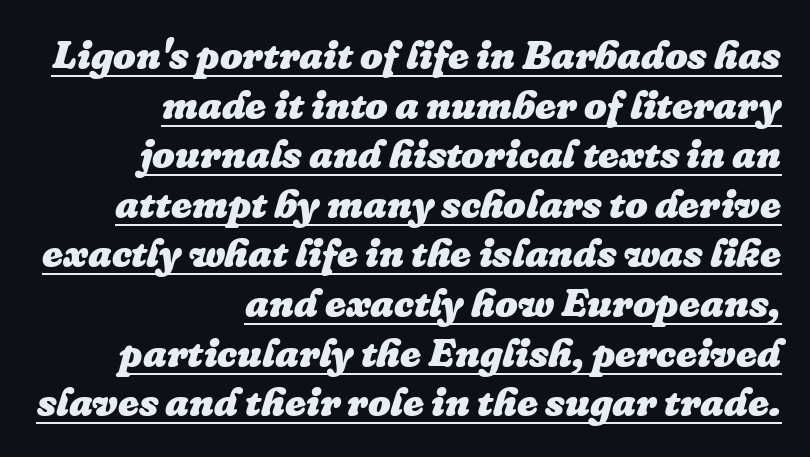
The image shows 40 px heavy type, italic (leaning right); set right-aligned, line spacing 1.24x, normal letter spacing, underlined; low stroke contrast and a medium x-height.
